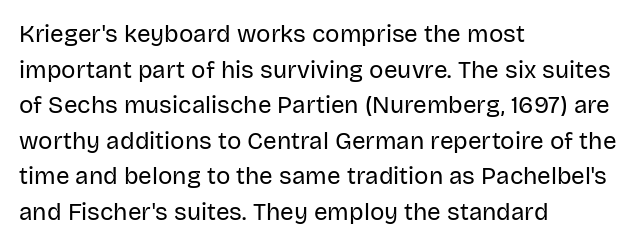
Q: Is the text bold? A: No.
Q: Is the text italic (slanted)? A: No, it is upright.
Q: Is the text underlined? A: No.
Q: How is the paragraph aligned? A: Left-aligned.
Q: Is the spacing between letters normal or unusually wide? A: Normal.
Q: Is the spacing between lines tight, normal or loose? A: Normal.
